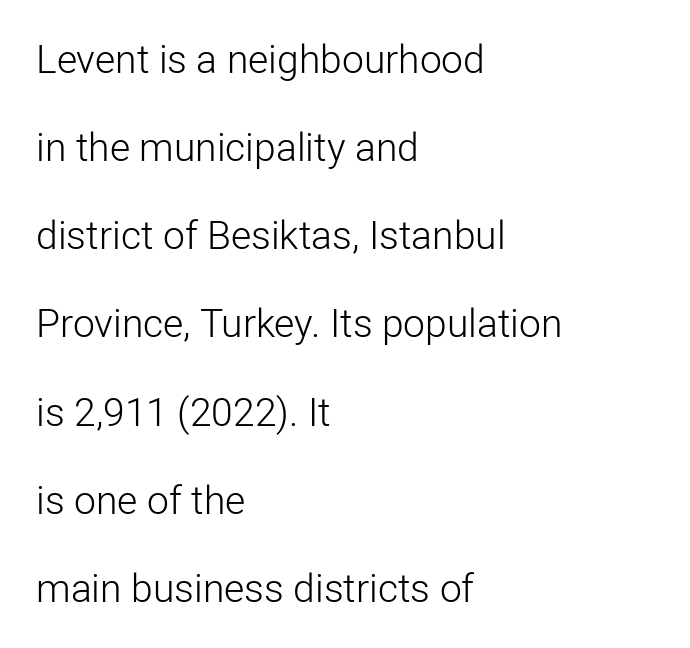
{"serif": "no", "italic": "no", "bold": "no", "weight": "light", "width": "normal", "stroke_contrast": "low", "x_height": "medium", "monospaced": "no", "underline": "no", "align": "left", "line_spacing": "loose", "line_spacing_ratio": 2.26, "letter_spacing": "normal", "letter_spacing_em": 0.0, "glyph_px": 39}
